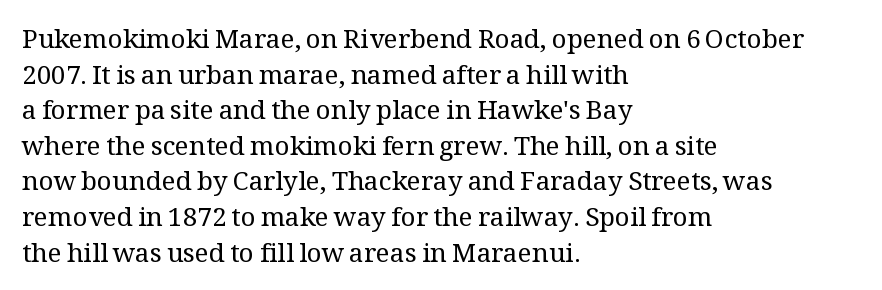
Q: Is the text bold? A: No.
Q: Is the text italic (slanted)? A: No, it is upright.
Q: Is the text underlined? A: No.
Q: How is the paragraph aligned? A: Left-aligned.
Q: Is the spacing between letters normal or unusually wide? A: Normal.
Q: Is the spacing between lines tight, normal or loose? A: Normal.
